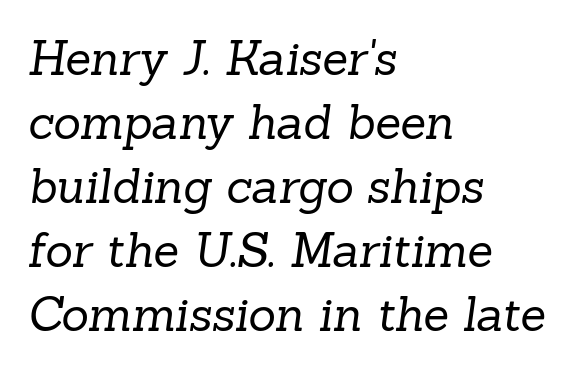
Q: Is the text bold? A: No.
Q: Is the typeface a serif or a sans-serif typeface? A: Serif.
Q: Is the text underlined? A: No.
Q: How is the paragraph aligned? A: Left-aligned.
Q: Is the spacing between letters normal or unusually wide? A: Normal.
Q: Is the spacing between lines tight, normal or loose? A: Normal.
Q: Width (condensed, normal, or wide)? A: Normal.
Q: Stroke contrast? A: Low.
Q: x-height? A: Medium.
Q: Monospaced? A: No.
